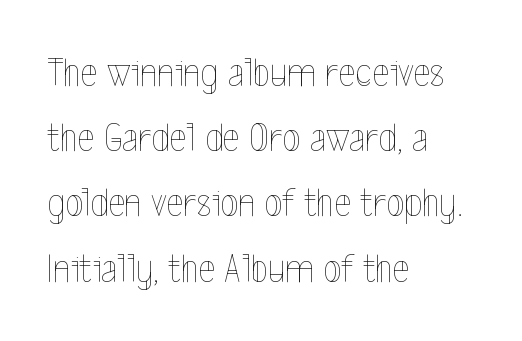
{"italic": "no", "bold": "no", "weight": "thin", "width": "condensed", "x_height": "medium", "monospaced": "no", "underline": "no", "align": "left", "line_spacing": "normal", "line_spacing_ratio": 1.59, "letter_spacing": "normal", "letter_spacing_em": 0.0, "glyph_px": 41}
